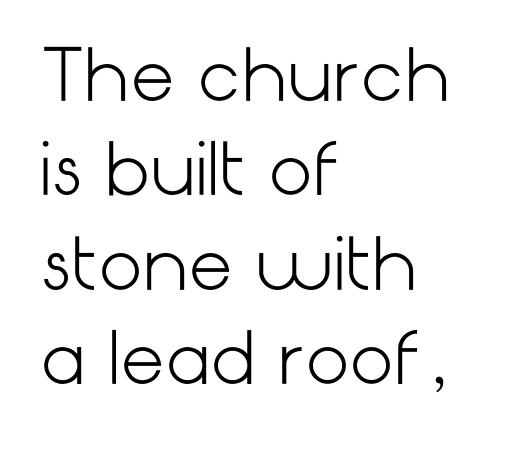
The image shows 70 px light sans-serif type, upright; set left-aligned, normal line spacing (1.35x), normal letter spacing, not underlined; low stroke contrast and a medium x-height.
